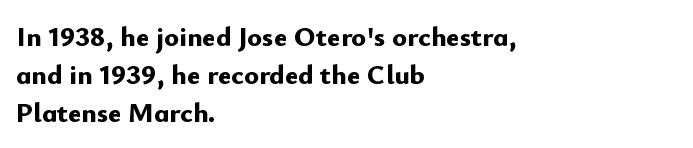
Q: Is the text bold? A: Yes.
Q: Is the text italic (slanted)? A: No, it is upright.
Q: Is the typeface a serif or a sans-serif typeface? A: Sans-serif.
Q: Is the text underlined? A: No.
Q: How is the paragraph aligned? A: Left-aligned.
Q: Is the spacing between letters normal or unusually wide? A: Normal.
Q: Is the spacing between lines tight, normal or loose? A: Normal.
Q: Width (condensed, normal, or wide)? A: Normal.
Q: Stroke contrast? A: Low.
Q: x-height? A: Small.
Q: Monospaced? A: No.
